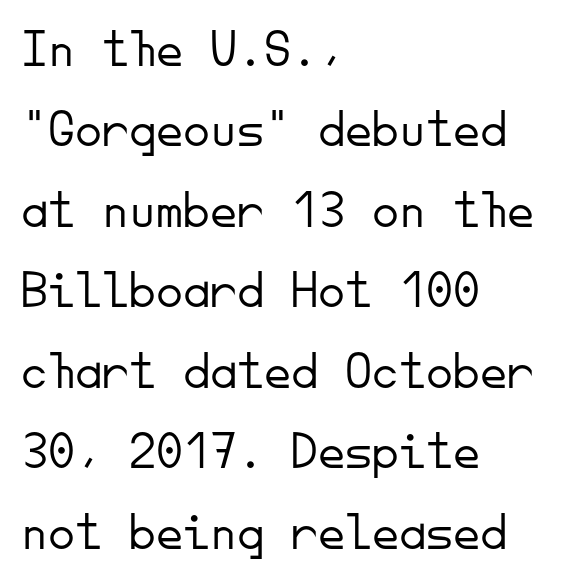
The image shows 54 px light sans-serif type, upright, monospaced; set left-aligned, normal line spacing (1.49x), normal letter spacing, not underlined; low stroke contrast and a small x-height.
